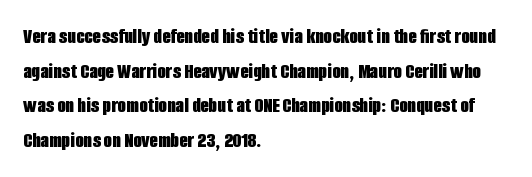
This sample uses an upright cut, with every glyph sitting square on the baseline. Whoever set this chose a conventional vertical rhythm. Students, note that the glyphs here touch the page at normal intervals. Strokes here are thick enough to call this a true bold.
